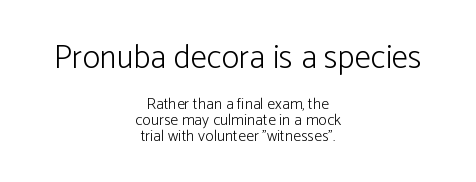
{"serif": "no", "italic": "no", "bold": "no", "weight": "light", "width": "normal", "stroke_contrast": "low", "x_height": "medium", "monospaced": "no", "underline": "no", "align": "center", "line_spacing": "tight", "line_spacing_ratio": 1.01, "letter_spacing": "normal", "letter_spacing_em": 0.0, "larger_block": "first", "size_ratio": 2.06, "glyph_px": 33}
